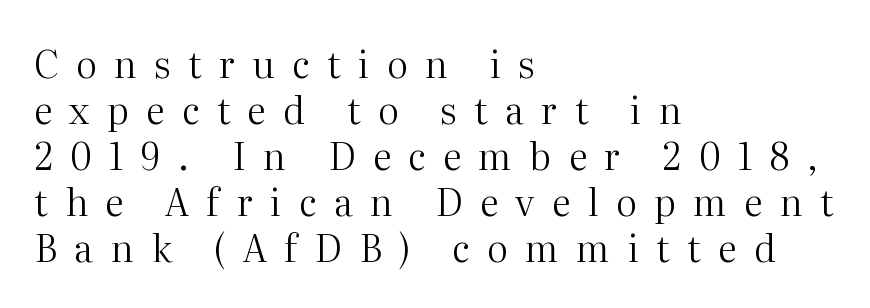
The image shows 37 px regular-weight serif type, upright; set left-aligned, line spacing 1.24x, unusually wide letter spacing (+0.47 em), not underlined; medium stroke contrast and a medium x-height.
